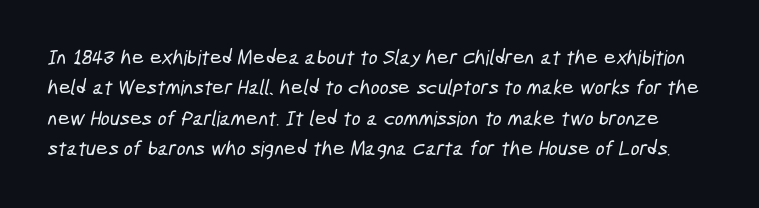
{"underline": "no", "line_spacing": "normal", "line_spacing_ratio": 1.45, "letter_spacing": "normal", "letter_spacing_em": 0.0, "glyph_px": 21}
